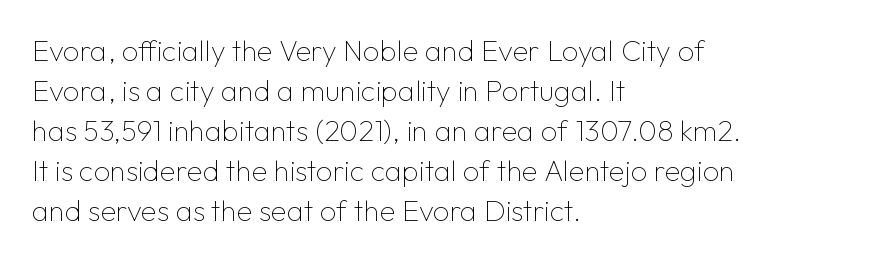
Q: Is the text bold? A: No.
Q: Is the text italic (slanted)? A: No, it is upright.
Q: Is the typeface a serif or a sans-serif typeface? A: Sans-serif.
Q: Is the text underlined? A: No.
Q: How is the paragraph aligned? A: Left-aligned.
Q: Is the spacing between letters normal or unusually wide? A: Normal.
Q: Is the spacing between lines tight, normal or loose? A: Normal.
Q: Width (condensed, normal, or wide)? A: Normal.
Q: Stroke contrast? A: Low.
Q: x-height? A: Medium.
Q: Monospaced? A: No.
